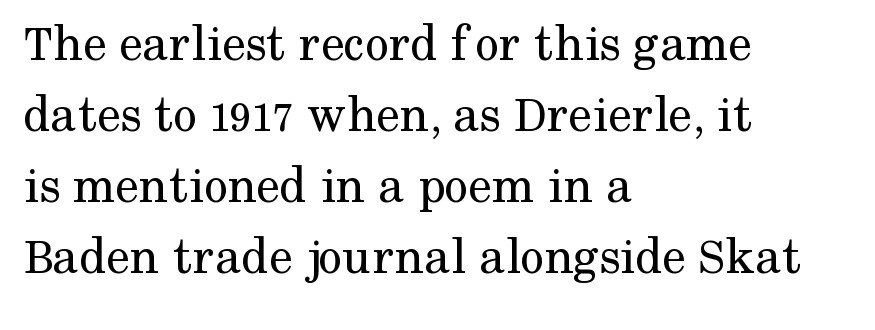
Q: Is the text bold? A: No.
Q: Is the text italic (slanted)? A: No, it is upright.
Q: Is the typeface a serif or a sans-serif typeface? A: Serif.
Q: Is the text underlined? A: No.
Q: How is the paragraph aligned? A: Left-aligned.
Q: Is the spacing between letters normal or unusually wide? A: Normal.
Q: Is the spacing between lines tight, normal or loose? A: Normal.
Q: Width (condensed, normal, or wide)? A: Normal.
Q: Stroke contrast? A: Medium.
Q: x-height? A: Medium.
Q: Monospaced? A: No.
